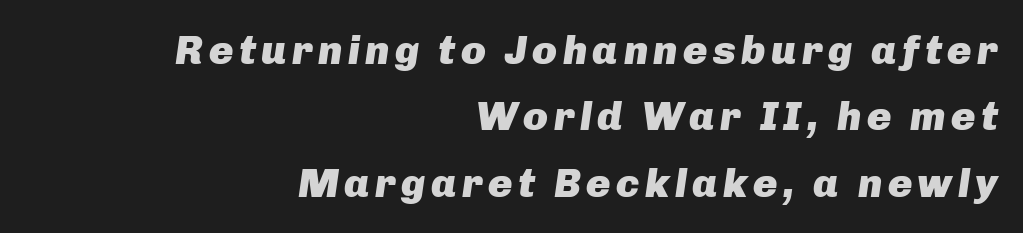
These lines stack with their right ends in a neat column. Summary of weight: heavy, a full bold. The rendering uses natural spacing where letterforms have individual widths. Looking at the ascenders, they clearly lean.
